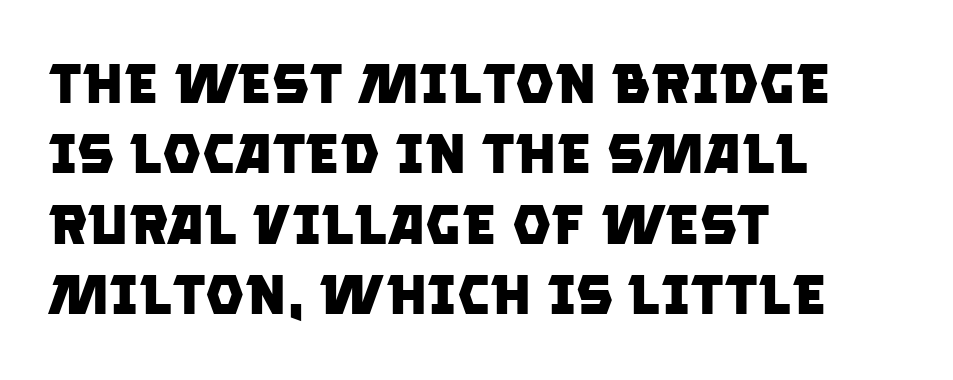
{"serif": "no", "bold": "yes", "weight": "heavy", "width": "normal", "stroke_contrast": "low", "x_height": "large", "monospaced": "no", "underline": "no", "align": "left", "line_spacing": "normal", "line_spacing_ratio": 1.28, "letter_spacing": "normal", "letter_spacing_em": 0.0, "glyph_px": 55}
